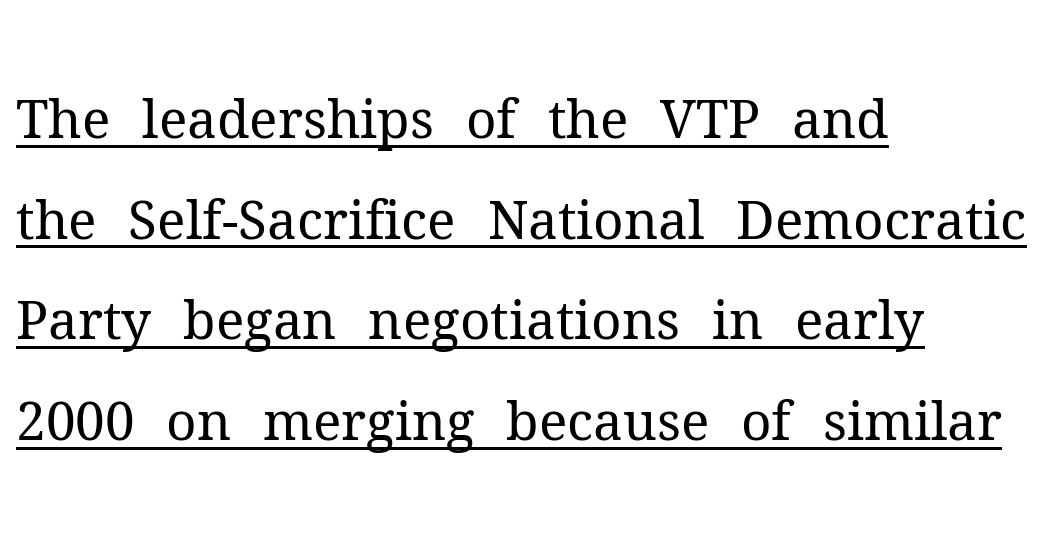
{"serif": "yes", "italic": "no", "bold": "no", "weight": "regular", "width": "normal", "stroke_contrast": "medium", "x_height": "medium", "monospaced": "no", "underline": "yes", "align": "left", "line_spacing": "loose", "line_spacing_ratio": 1.9, "letter_spacing": "normal", "letter_spacing_em": 0.0, "glyph_px": 53}
